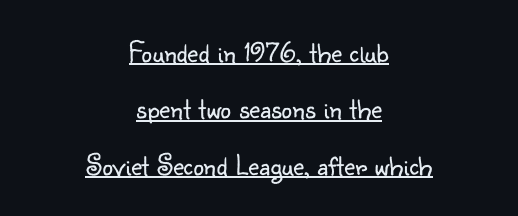
{"serif": "no", "italic": "no", "bold": "no", "weight": "light", "width": "normal", "stroke_contrast": "low", "x_height": "small", "monospaced": "no", "underline": "yes", "align": "center", "line_spacing_ratio": 1.88, "letter_spacing": "normal", "letter_spacing_em": 0.0, "glyph_px": 30}
